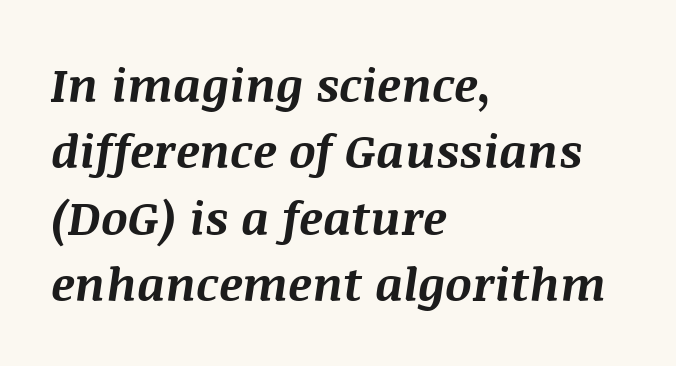
Q: Is the text bold? A: Yes.
Q: Is the text italic (slanted)? A: Yes, it leans right by about 8 degrees.
Q: Is the text underlined? A: No.
Q: How is the paragraph aligned? A: Left-aligned.
Q: Is the spacing between letters normal or unusually wide? A: Normal.
Q: Is the spacing between lines tight, normal or loose? A: Normal.
Q: Width (condensed, normal, or wide)? A: Normal.
Q: Stroke contrast? A: Medium.
Q: x-height? A: Large.
Q: Monospaced? A: No.
